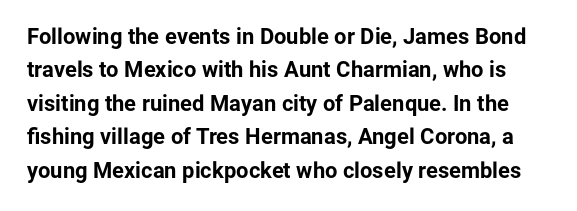
The image shows 22 px bold type, upright; set normal line spacing (1.52x), normal letter spacing, not underlined.
